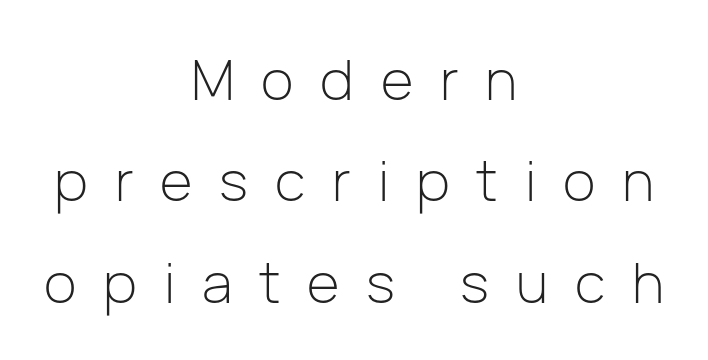
Q: Is the text bold? A: No.
Q: Is the text italic (slanted)? A: No, it is upright.
Q: Is the typeface a serif or a sans-serif typeface? A: Sans-serif.
Q: Is the text underlined? A: No.
Q: How is the paragraph aligned? A: Centered.
Q: Is the spacing between letters normal or unusually wide? A: Unusually wide.
Q: Width (condensed, normal, or wide)? A: Normal.
Q: Stroke contrast? A: Low.
Q: x-height? A: Medium.
Q: Monospaced? A: No.
